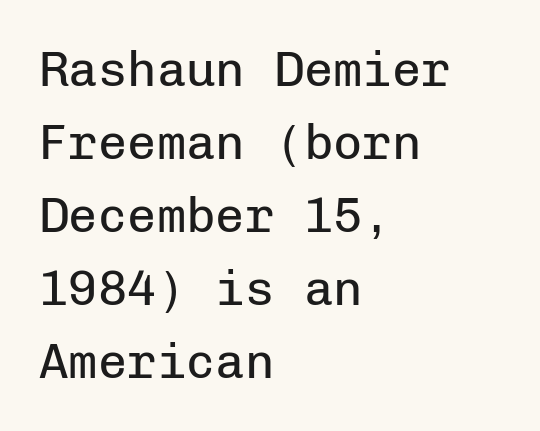
Unlike a traditional serif, this face leaves its strokes unadorned. There is no visible air inserted between adjacent glyphs. Horizontally, the lines are justified to the leading edge only. Is there much room between lines? A standard amount, neither cramped nor airy.
